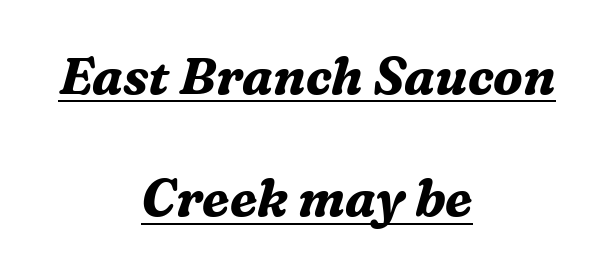
Leading: increased. This rendering leaves character spacing at its baseline value. Here the designer chose a conventional face with non-uniform glyph widths. This rendering uses center alignment, leaving both contours irregular but symmetric. Tall strokes in this sample are angled rather than plumb. The face used here is seriffed, in the tradition of book romans.
